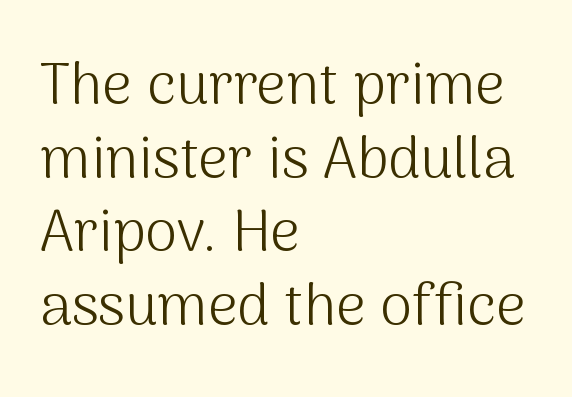
The image shows 58 px light sans-serif type, upright; set left-aligned, normal line spacing (1.27x), normal letter spacing, not underlined; medium stroke contrast and a medium x-height.
